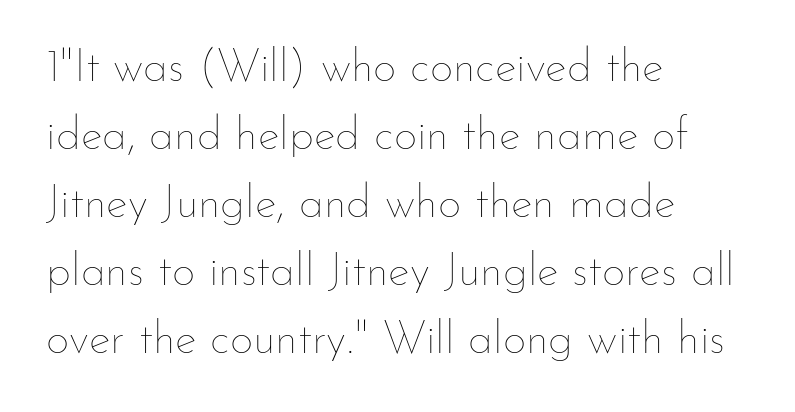
Q: Is the text bold? A: No.
Q: Is the text italic (slanted)? A: No, it is upright.
Q: Is the text underlined? A: No.
Q: How is the paragraph aligned? A: Left-aligned.
Q: Is the spacing between letters normal or unusually wide? A: Normal.
Q: Is the spacing between lines tight, normal or loose? A: Normal.
Q: Width (condensed, normal, or wide)? A: Normal.
Q: Stroke contrast? A: Low.
Q: x-height? A: Small.
Q: Monospaced? A: No.
